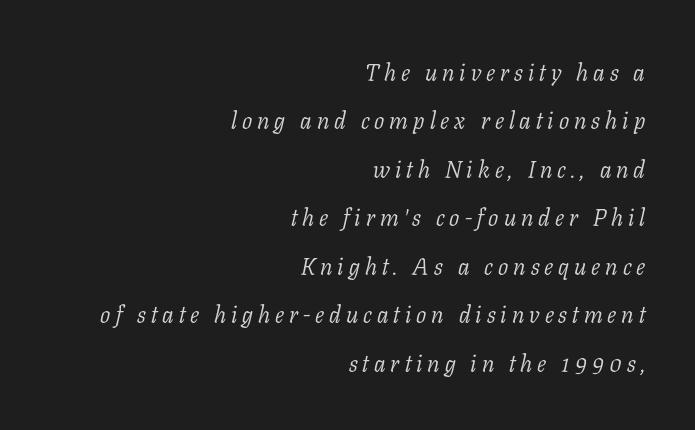
Q: Is the text bold? A: No.
Q: Is the text italic (slanted)? A: Yes, it leans right by about 11 degrees.
Q: Is the text underlined? A: No.
Q: How is the paragraph aligned? A: Right-aligned.
Q: Is the spacing between letters normal or unusually wide? A: Unusually wide.
Q: Is the spacing between lines tight, normal or loose? A: Loose.
